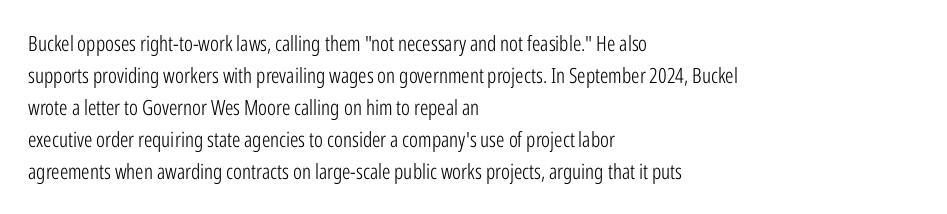
Vertical strokes here are truly vertical. The paragraph has a hard left edge and a soft right edge. The rendering uses a moderate line-height, typical for paragraphs. The cut favours lightness, reaching ordinary text weight at its darkest.
